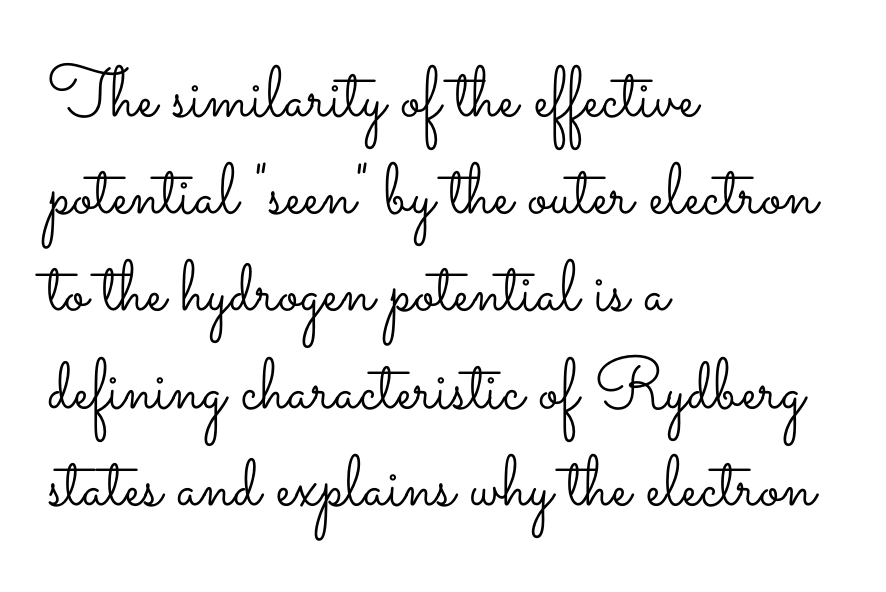
The image shows 72 px light, wide type; set left-aligned, normal line spacing (1.35x), normal letter spacing, not underlined; low stroke contrast and a small x-height.
